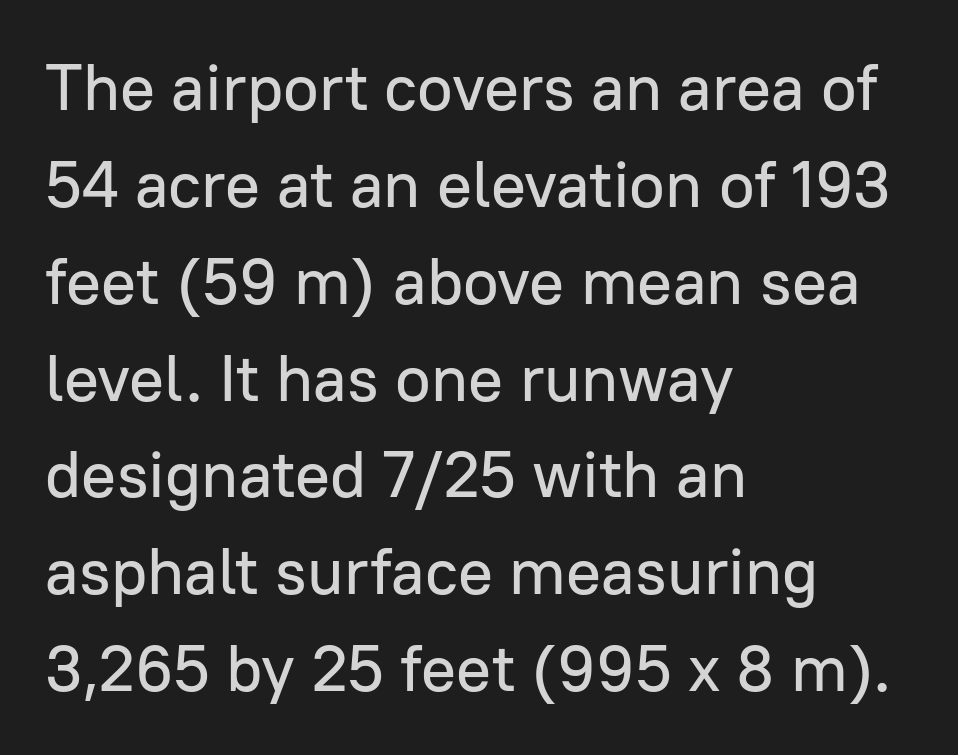
The image shows 65 px sans-serif type, upright; set left-aligned, normal line spacing (1.49x), normal letter spacing, not underlined; low stroke contrast and a medium x-height.
